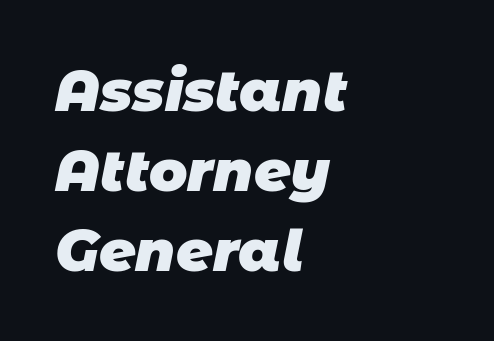
The image shows 57 px heavy sans-serif type; set left-aligned, normal line spacing (1.4x), normal letter spacing, not underlined; low stroke contrast and a large x-height.
